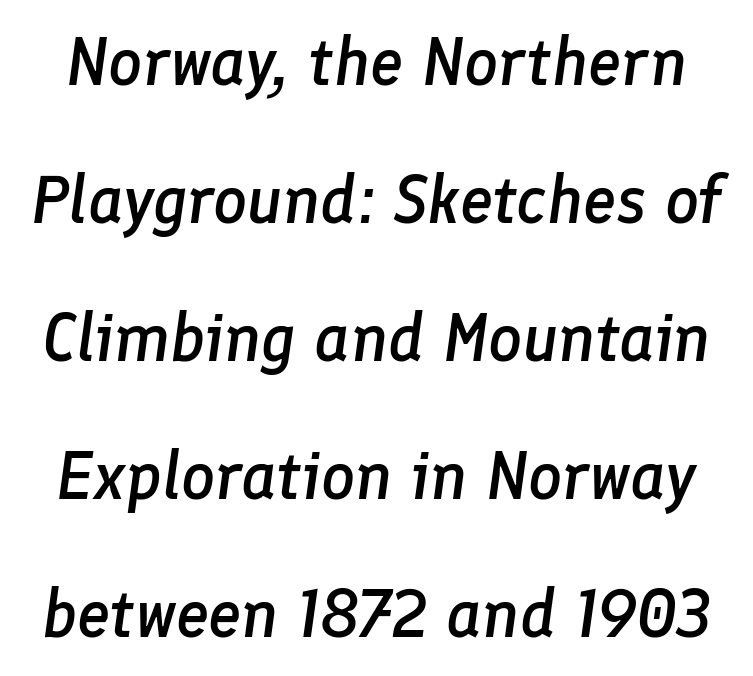
Descenders hang freely into open space. You could not count columns in this text — the font is proportionally spaced. These lines were composed using italics. As a designer I'd log this as weight 600, semibold.
